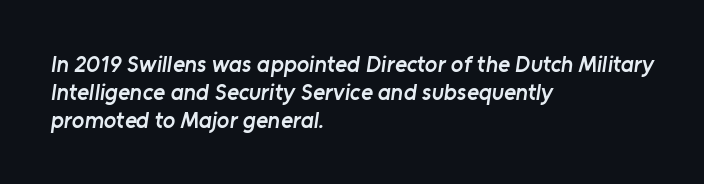
The image shows 23 px text type; set left-aligned, line spacing 1.21x, normal letter spacing, not underlined.
